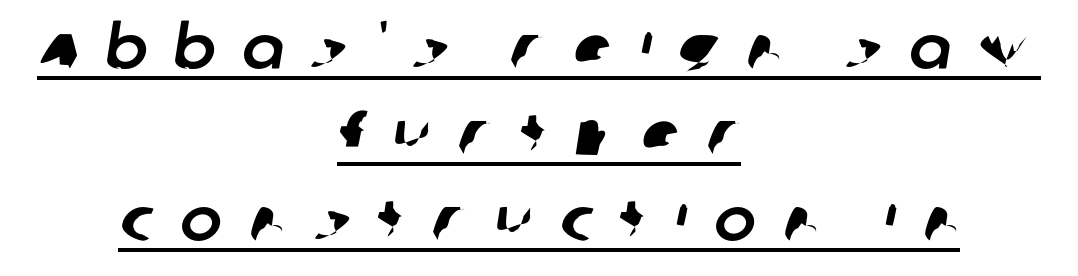
The image shows 62 px sans-serif type; set centered, normal line spacing (1.39x), unusually wide letter spacing (+0.44 em), underlined; low stroke contrast and a large x-height.
